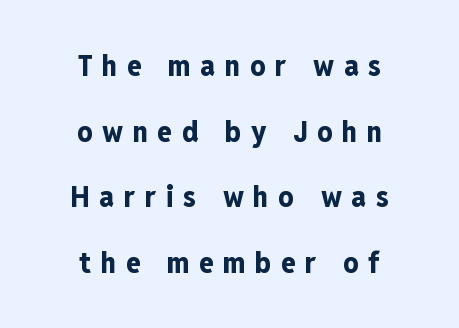
If you drew a line through each stem, it would be perfectly vertical. The letters are spread apart with noticeably loose tracking. Serifs: no, the terminals of the letterforms are clean. The paragraph shown floats in the horizontal middle. A typesetter would call this leading open, well beyond the default. The passage shown is typed in a proportional face where columns would drift.
